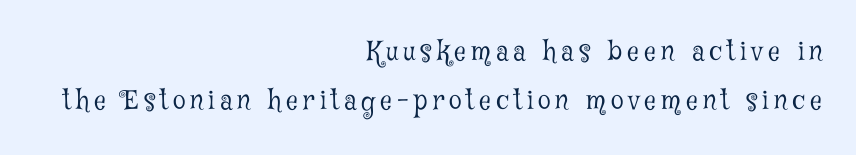
{"italic": "no", "bold": "no", "underline": "no", "align": "right", "line_spacing": "loose", "line_spacing_ratio": 1.9, "glyph_px": 26}
